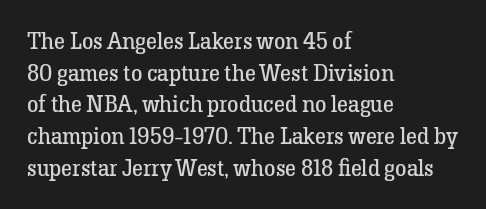
Q: Is the text bold? A: No.
Q: Is the text italic (slanted)? A: No, it is upright.
Q: Is the text underlined? A: No.
Q: How is the paragraph aligned? A: Left-aligned.
Q: Is the spacing between letters normal or unusually wide? A: Normal.
Q: Is the spacing between lines tight, normal or loose? A: Normal.
